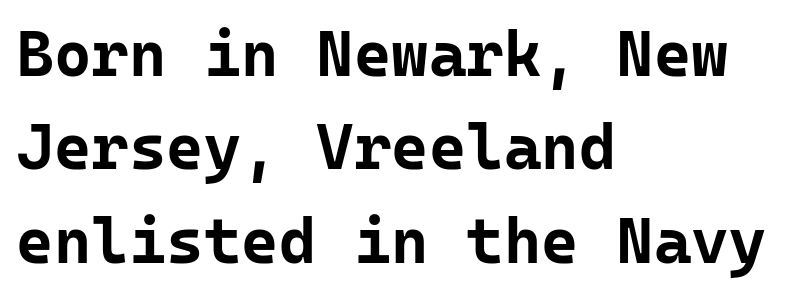
In CSS terms this would be text-align: left. Quick note: not italic, upright. The letters are bold, with thick, heavy strokes. Nobody drew a line under any word here. The block of text has a typical density, with ordinary space between rows. The face used here is a sans, in the tradition of grotesques and geometrics.
